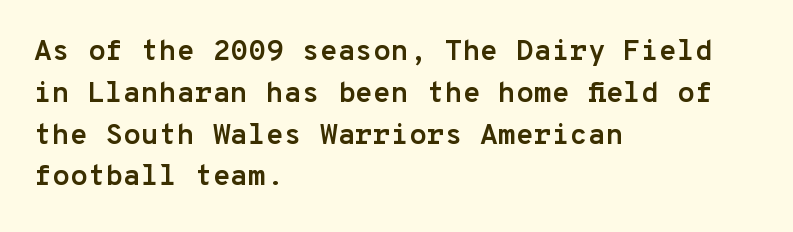
Does the copy run flush right? No — it runs flush left. Has an underline been added? It has not. You'd pick this weight for a headline — it's a proper bold. The face used here is monospaced, like something from a code editor. This is the regular roman posture of the typeface.
